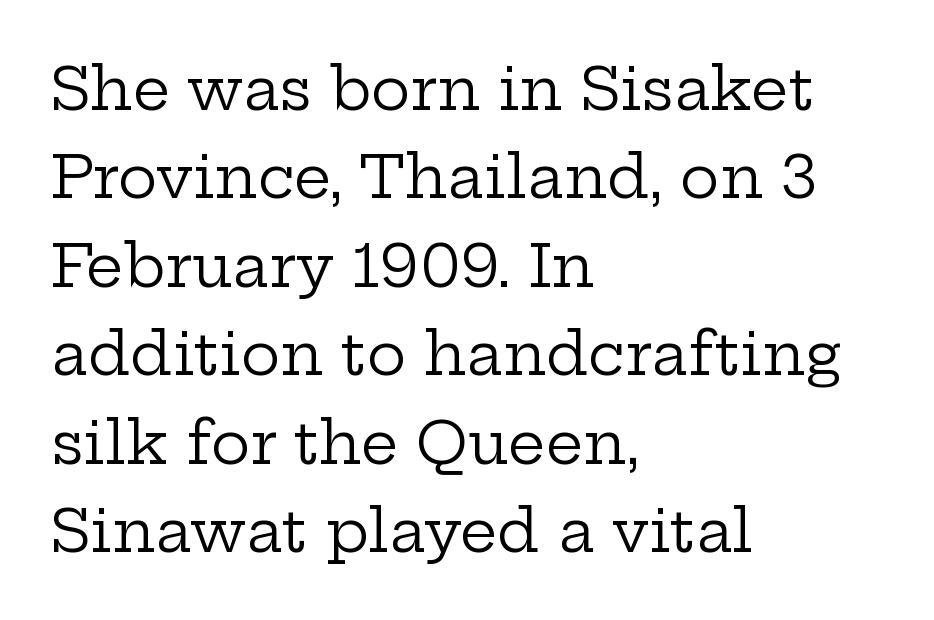
The image shows 59 px regular-weight, wide serif type, upright; set left-aligned, normal line spacing (1.5x), normal letter spacing, not underlined; low stroke contrast and a medium x-height.
